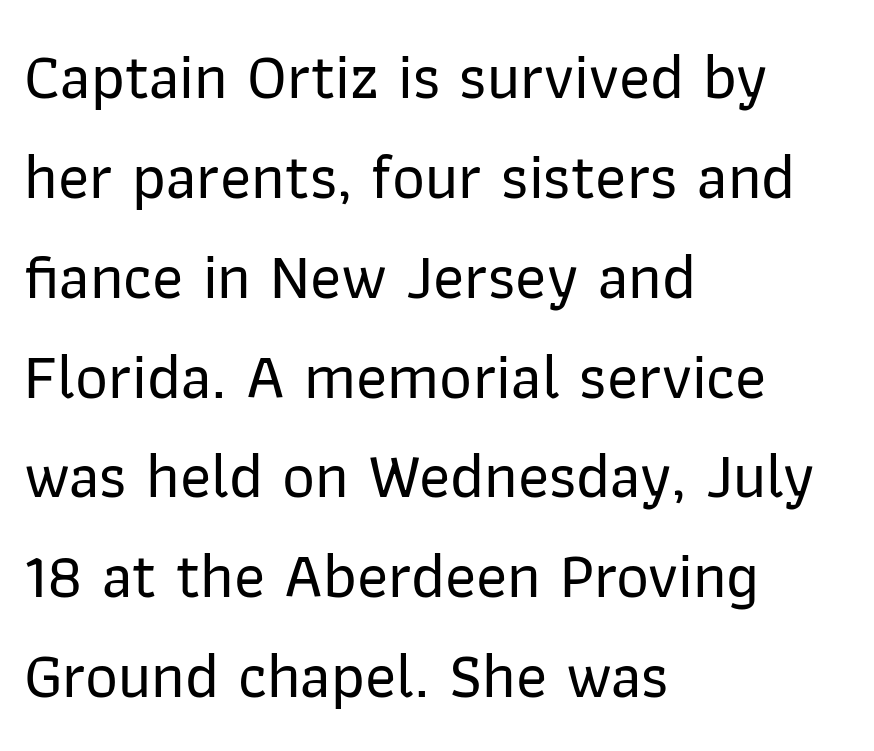
{"serif": "no", "italic": "no", "width": "normal", "stroke_contrast": "low", "x_height": "medium", "monospaced": "no", "underline": "no", "align": "left", "line_spacing": "normal", "line_spacing_ratio": 1.56, "letter_spacing": "normal", "letter_spacing_em": 0.0, "glyph_px": 64}
